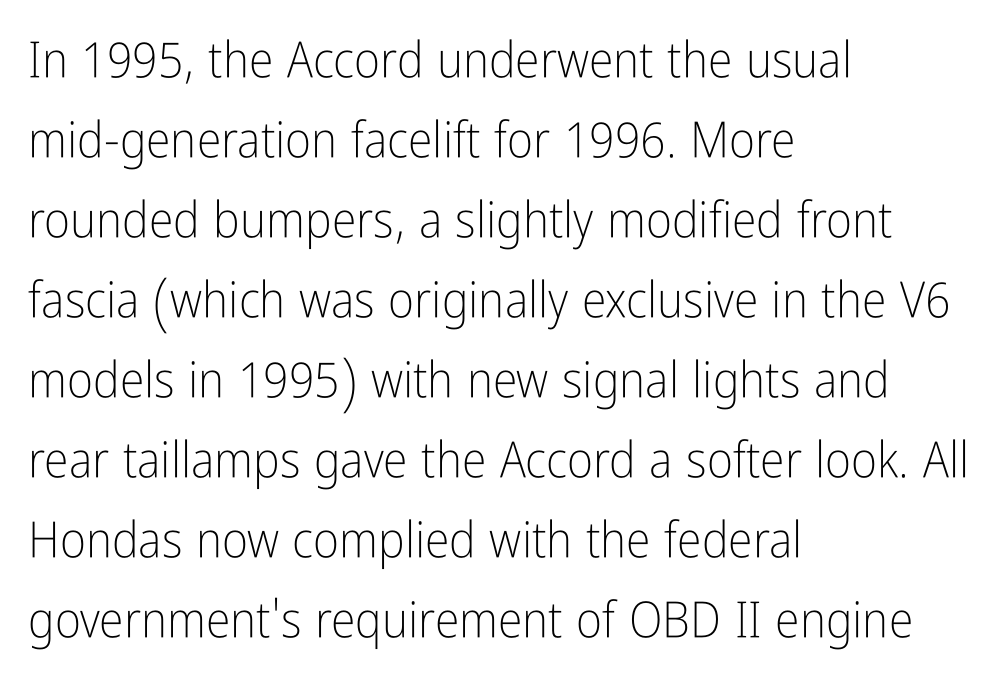
{"serif": "no", "italic": "no", "bold": "no", "weight": "light", "width": "condensed", "stroke_contrast": "low", "x_height": "medium", "monospaced": "no", "underline": "no", "align": "left", "line_spacing": "normal", "line_spacing_ratio": 1.6, "letter_spacing": "normal", "letter_spacing_em": 0.0, "glyph_px": 50}
